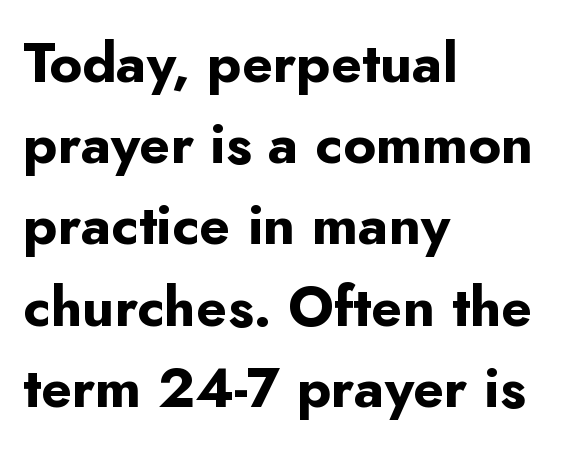
Q: Is the text bold? A: Yes.
Q: Is the text italic (slanted)? A: No, it is upright.
Q: Is the typeface a serif or a sans-serif typeface? A: Sans-serif.
Q: Is the text underlined? A: No.
Q: How is the paragraph aligned? A: Left-aligned.
Q: Is the spacing between letters normal or unusually wide? A: Normal.
Q: Is the spacing between lines tight, normal or loose? A: Normal.
Q: Width (condensed, normal, or wide)? A: Normal.
Q: Stroke contrast? A: Low.
Q: x-height? A: Small.
Q: Monospaced? A: No.
